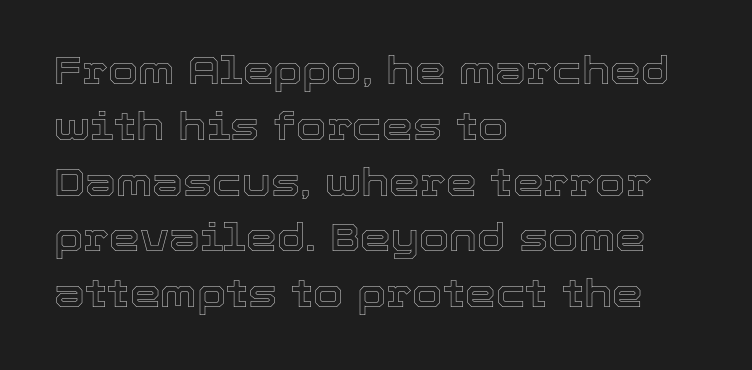
{"italic": "no", "width": "normal", "x_height": "medium", "monospaced": "no", "underline": "no", "align": "left", "line_spacing": "normal", "line_spacing_ratio": 1.43, "letter_spacing": "normal", "letter_spacing_em": 0.0, "glyph_px": 39}
